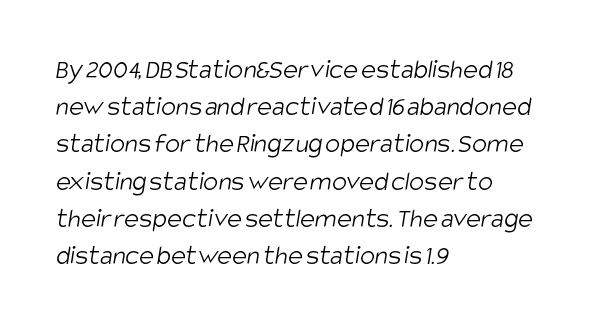
Q: Is the text bold? A: No.
Q: Is the typeface a serif or a sans-serif typeface? A: Sans-serif.
Q: Is the text underlined? A: No.
Q: How is the paragraph aligned? A: Left-aligned.
Q: Is the spacing between letters normal or unusually wide? A: Normal.
Q: Is the spacing between lines tight, normal or loose? A: Normal.
Q: Width (condensed, normal, or wide)? A: Condensed.
Q: Stroke contrast? A: Low.
Q: x-height? A: Large.
Q: Monospaced? A: No.
